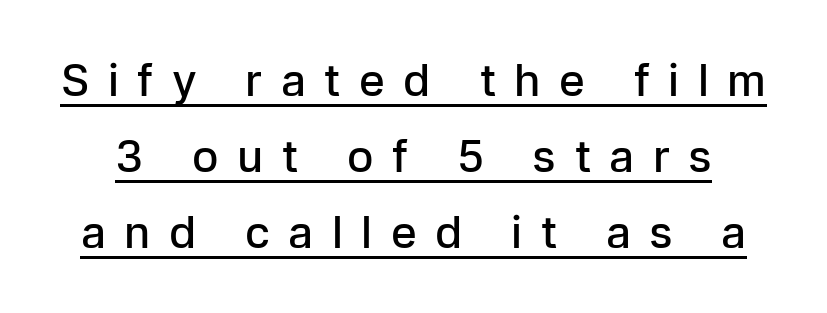
The image shows 44 px semibold sans-serif type, upright; set line spacing 1.73x, unusually wide letter spacing (+0.42 em), underlined; low stroke contrast and a medium x-height.
